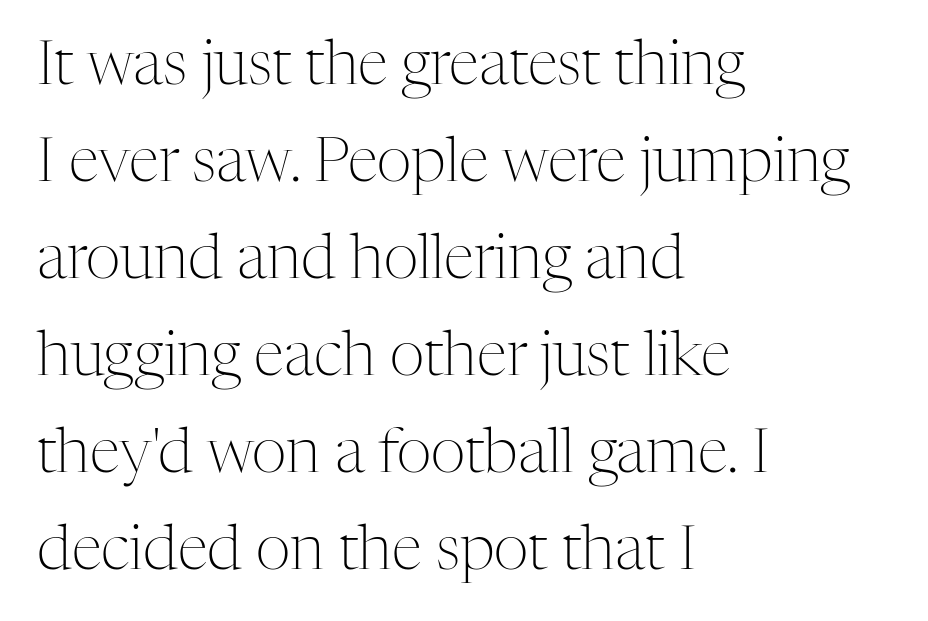
Stems and bowls with no extra thickness — not bold. If you drew a ruler down the left edge, every line would touch it. Does extra space separate the letters? No, they use regular spacing. Stroke terminals: seriffed. Letters rest on an invisible, unmarked baseline.
